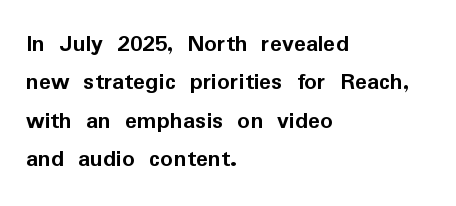
Here the glyphs are tracked normally, forming tight word shapes. Does the weight exceed regular? Yes, all the way to bold. The text block is weighted toward the left margin, trailing off unevenly rightward. Style check: upright. Notice how descenders clear the ascenders below comfortably — that's standard leading. Glance below the letters and you will spot only blank space.
